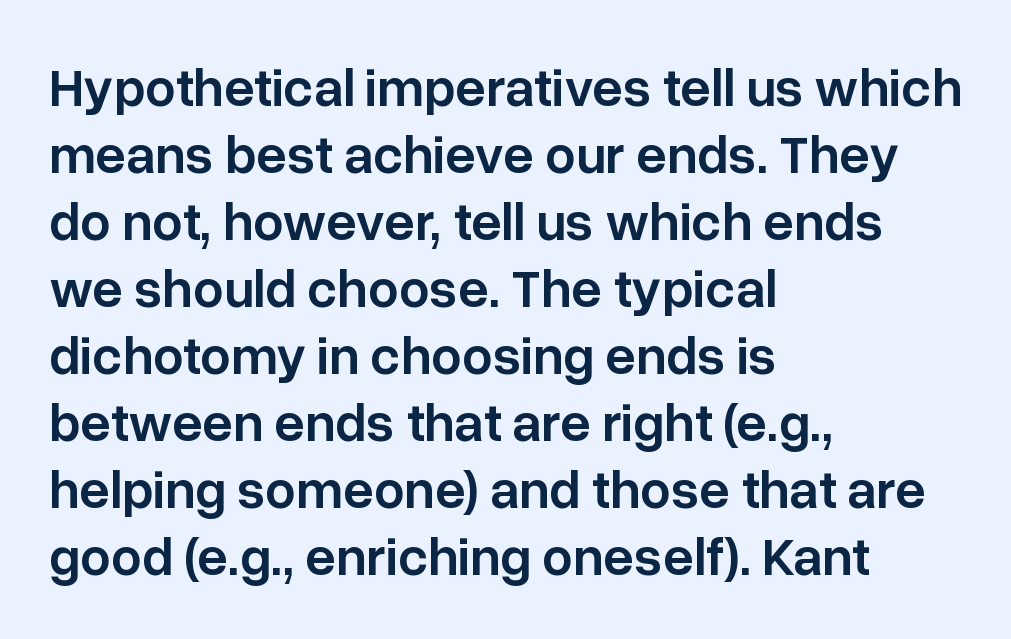
{"serif": "no", "italic": "no", "bold": "semi", "weight": "semibold", "width": "normal", "stroke_contrast": "low", "x_height": "medium", "monospaced": "no", "underline": "no", "align": "left", "line_spacing_ratio": 1.24, "letter_spacing": "normal", "letter_spacing_em": 0.0, "glyph_px": 54}
